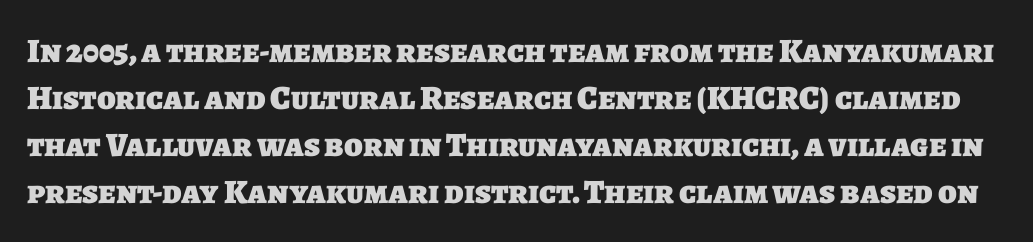
Q: Is the text bold? A: Yes.
Q: Is the typeface a serif or a sans-serif typeface? A: Sans-serif.
Q: Is the text underlined? A: No.
Q: Is the spacing between letters normal or unusually wide? A: Normal.
Q: Is the spacing between lines tight, normal or loose? A: Normal.
Q: Width (condensed, normal, or wide)? A: Normal.
Q: Stroke contrast? A: Low.
Q: x-height? A: Large.
Q: Monospaced? A: No.
